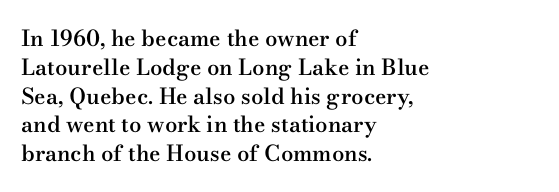
Left-aligned paragraph, ragged on the right. This sample uses plain, unmodified letter spacing. The lettering holds an erect, upright posture throughout. Underlining? Definitely not there. Students, this is semibold: more ink than regular, less than bold.
